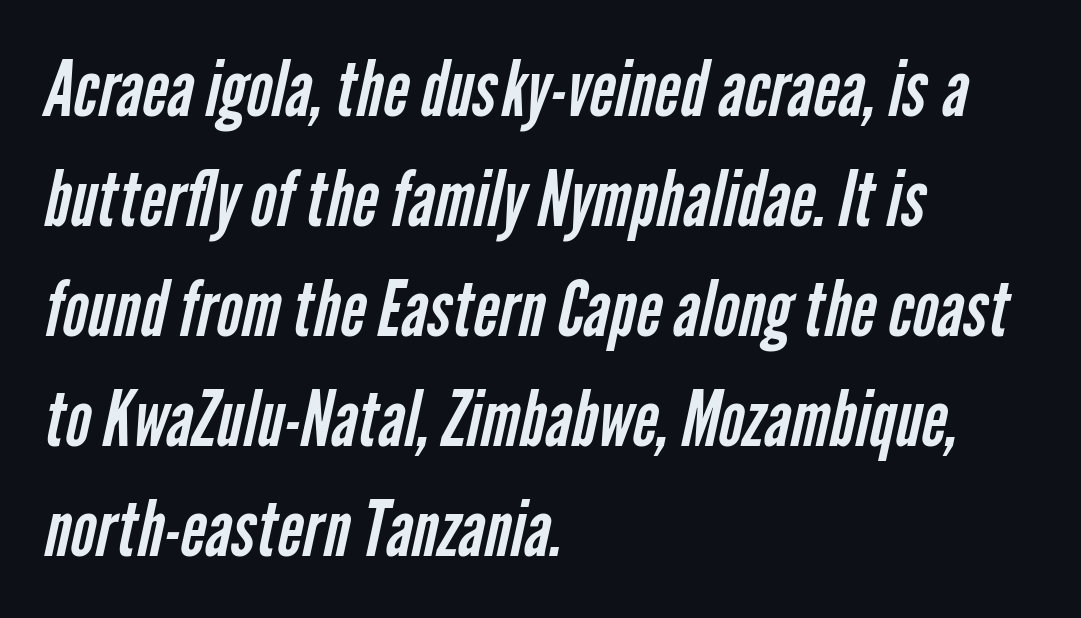
{"serif": "no", "bold": "no", "weight": "regular", "width": "condensed", "stroke_contrast": "low", "x_height": "medium", "monospaced": "no", "underline": "no", "align": "left", "line_spacing": "normal", "line_spacing_ratio": 1.41, "letter_spacing": "normal", "letter_spacing_em": 0.0, "glyph_px": 78}
